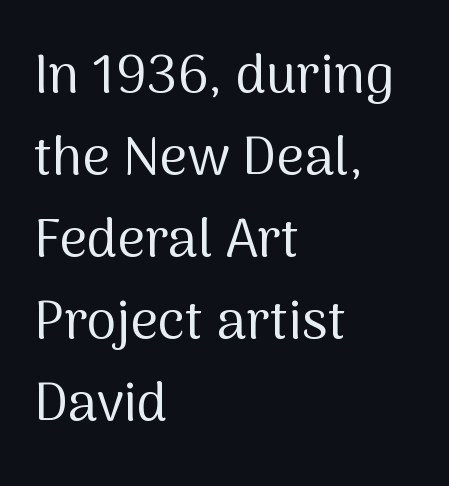
The image shows 54 px regular-weight sans-serif type, upright; set left-aligned, normal line spacing (1.52x), normal letter spacing, not underlined; medium stroke contrast and a medium x-height.
